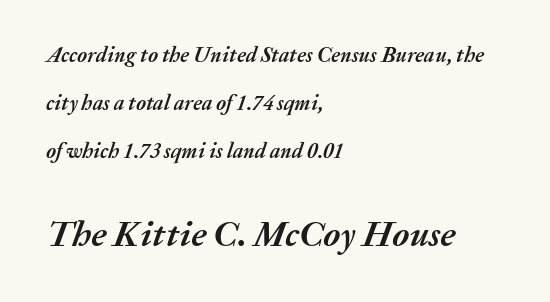
The image shows 36 px semibold type, italic (leaning right); set left-aligned, loose line spacing (2.28x), normal letter spacing, not underlined; the second (bottom) block is 1.71x larger; medium stroke contrast and a medium x-height.
